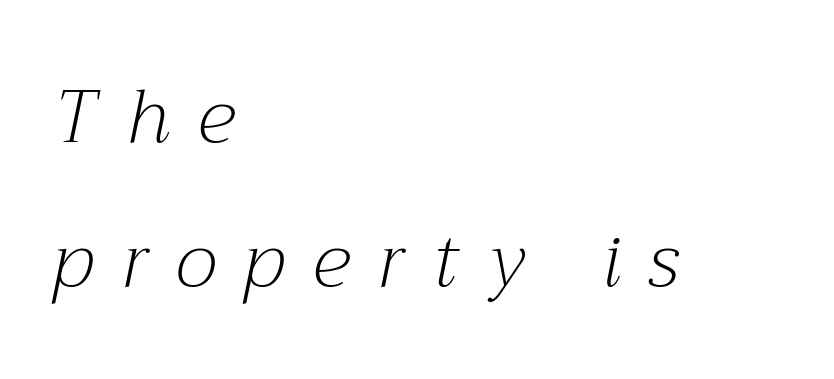
Q: Is the text bold? A: No.
Q: Is the text italic (slanted)? A: Yes, it leans right by about 12 degrees.
Q: Is the typeface a serif or a sans-serif typeface? A: Serif.
Q: Is the text underlined? A: No.
Q: How is the paragraph aligned? A: Left-aligned.
Q: Is the spacing between letters normal or unusually wide? A: Unusually wide.
Q: Is the spacing between lines tight, normal or loose? A: Loose.
Q: Width (condensed, normal, or wide)? A: Normal.
Q: Stroke contrast? A: Medium.
Q: x-height? A: Medium.
Q: Monospaced? A: No.
